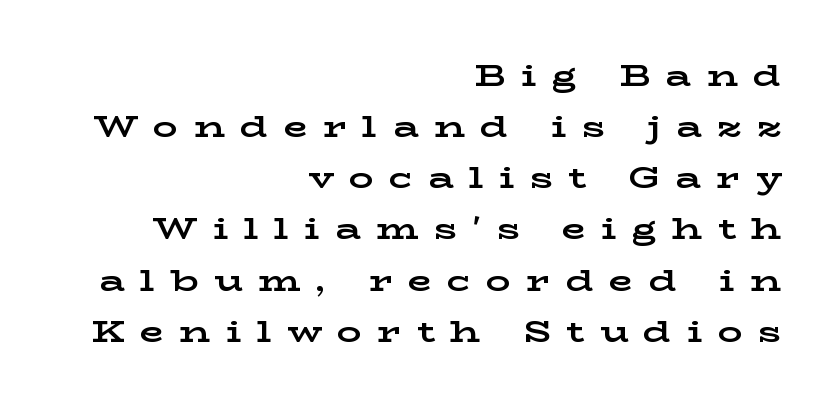
The image shows 31 px bold, wide serif type, upright; set right-aligned, normal line spacing (1.65x), unusually wide letter spacing (+0.5 em), not underlined; low stroke contrast and a medium x-height.
